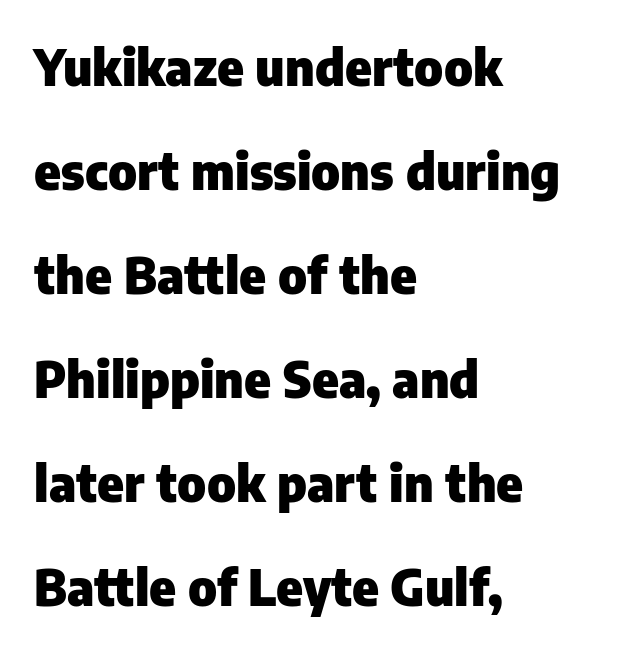
Q: Is the text bold? A: Yes.
Q: Is the text italic (slanted)? A: No, it is upright.
Q: Is the typeface a serif or a sans-serif typeface? A: Sans-serif.
Q: Is the text underlined? A: No.
Q: How is the paragraph aligned? A: Left-aligned.
Q: Is the spacing between letters normal or unusually wide? A: Normal.
Q: Is the spacing between lines tight, normal or loose? A: Loose.
Q: Width (condensed, normal, or wide)? A: Normal.
Q: Stroke contrast? A: Low.
Q: x-height? A: Medium.
Q: Monospaced? A: No.
